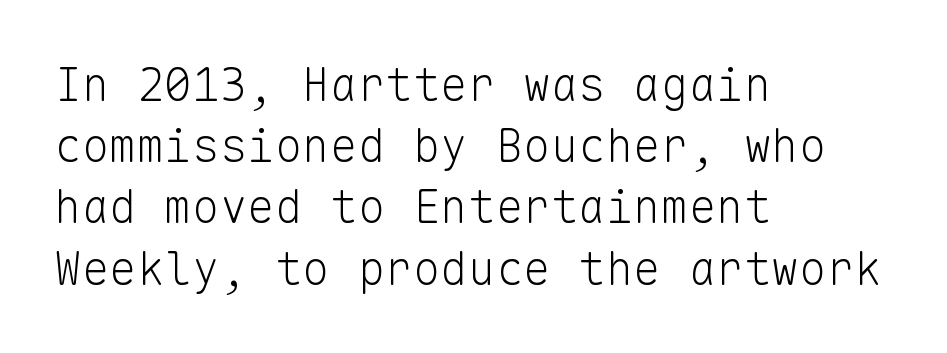
The rendering anchors every line to the left-hand side. Serif or sans? Sans — the stroke terminals are bare. Weight: not bold — regular or lighter. Ordinary non-slanted type is in use.
